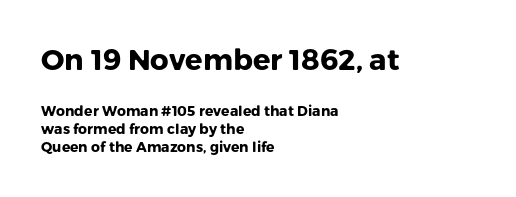
Quick note: underline off. Here the designer chose a conventional face with non-uniform glyph widths. There is no visible air inserted between adjacent glyphs. Line starts are locked; line ends wander. The typography opts for an upright posture over an oblique one. Here the first block reads like a headline and the second like body copy.
